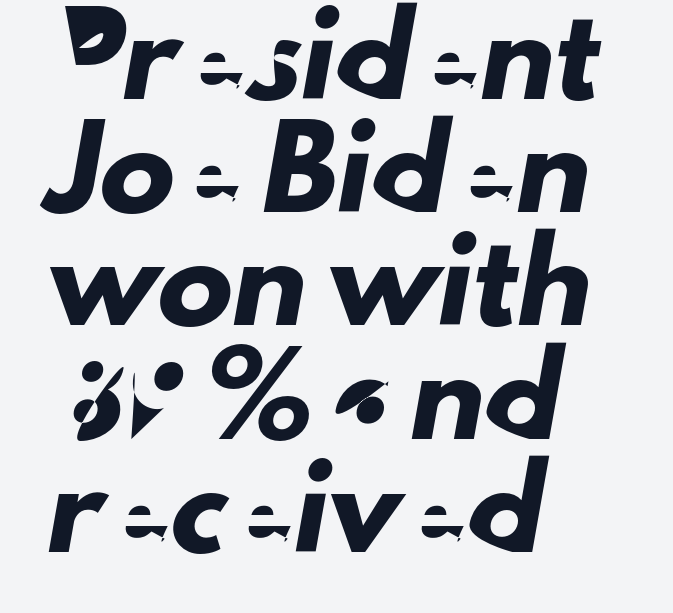
{"serif": "no", "width": "normal", "stroke_contrast": "low", "x_height": "small", "monospaced": "no", "underline": "no", "align": "left", "line_spacing": "normal", "line_spacing_ratio": 1.51, "letter_spacing": "normal", "letter_spacing_em": 0.0, "glyph_px": 75}
